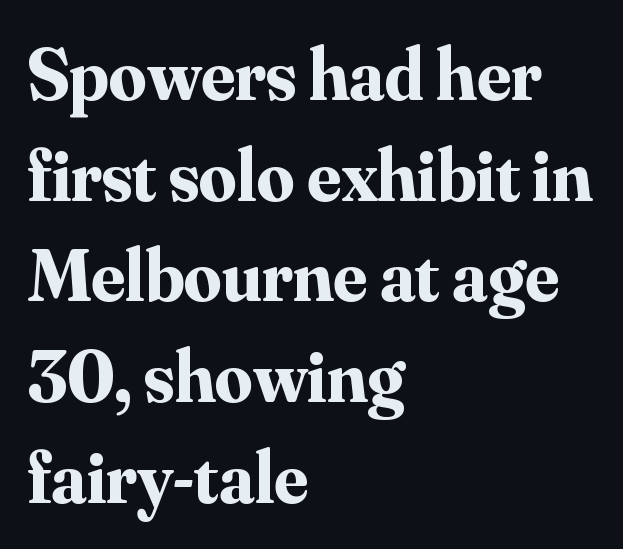
The image shows 74 px bold serif type, upright; set left-aligned, normal line spacing (1.36x), normal letter spacing, not underlined; medium stroke contrast and a small x-height.
